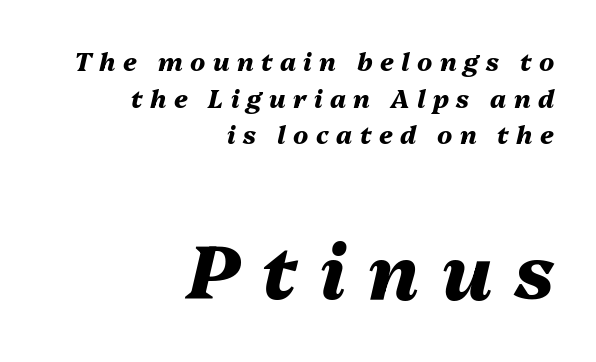
{"italic": "yes", "lean": "right", "slant_degrees": 13, "bold": "yes", "weight": "heavy", "width": "normal", "stroke_contrast": "medium", "x_height": "medium", "monospaced": "no", "underline": "no", "align": "right", "line_spacing": "normal", "line_spacing_ratio": 1.47, "letter_spacing": "wide", "letter_spacing_em": 0.3, "larger_block": "second", "size_ratio": 3.04, "glyph_px": 76}
